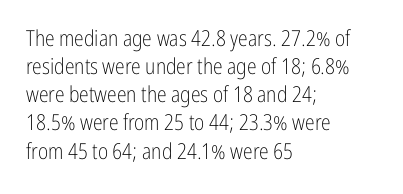
Normally led — the rows are evenly, conventionally spaced. Underlining? Definitely not there. The axis of the letterforms is exactly vertical. The passage is arranged the way most books set body copy — flush left. Default kerning and tracking; the words read as compact shapes.
